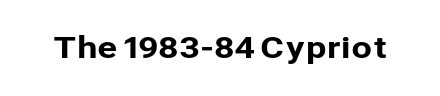
{"serif": "no", "italic": "no", "width": "normal", "stroke_contrast": "low", "x_height": "medium", "monospaced": "no", "underline": "no", "letter_spacing": "normal", "letter_spacing_em": 0.0, "glyph_px": 30}
